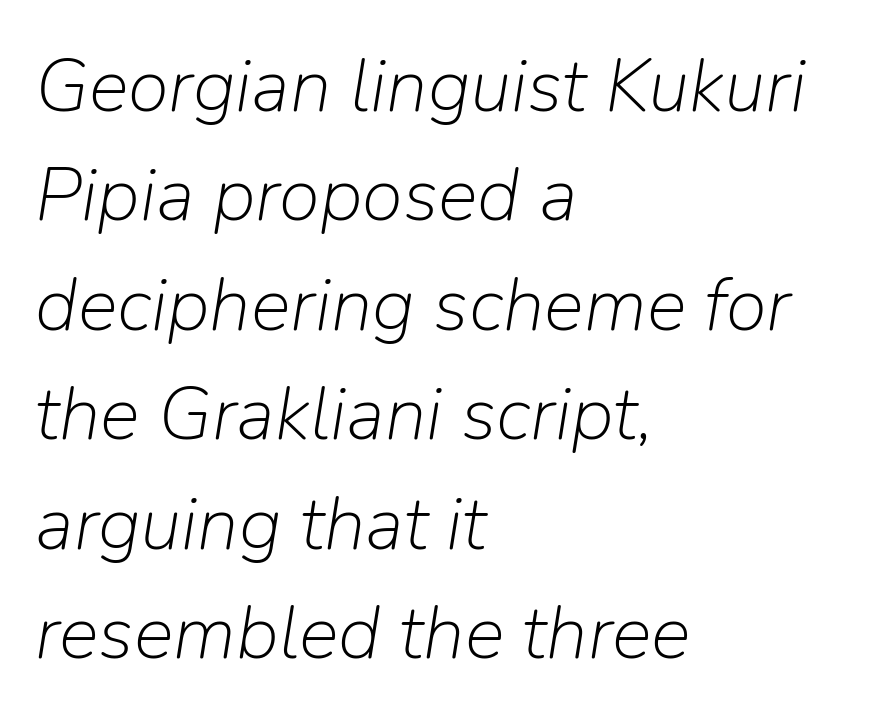
The image shows 75 px light type, italic (leaning right); set left-aligned, normal line spacing (1.46x), normal letter spacing, not underlined; low stroke contrast and a medium x-height.
